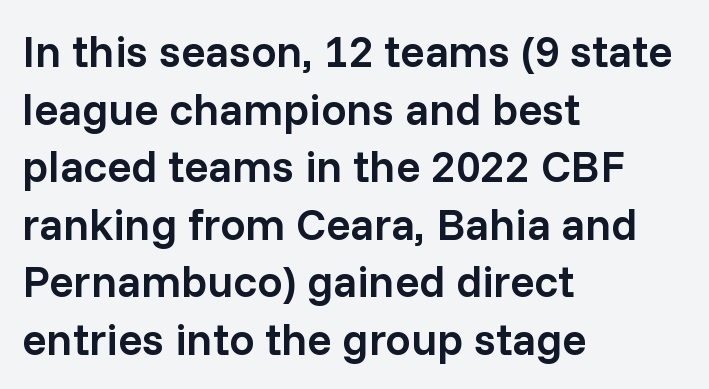
The image shows 45 px semibold sans-serif type, upright; set left-aligned, normal line spacing (1.28x), normal letter spacing, not underlined; low stroke contrast and a medium x-height.
